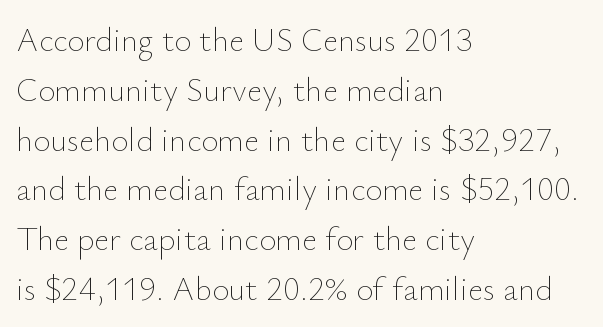
Evenly set lines give the paragraph a standard silhouette. You could call the tracking neutral — neither tight nor loose. No heavy texture on the line: the type isn't bold. The specimen omits any rule beneath the text block's lines.
